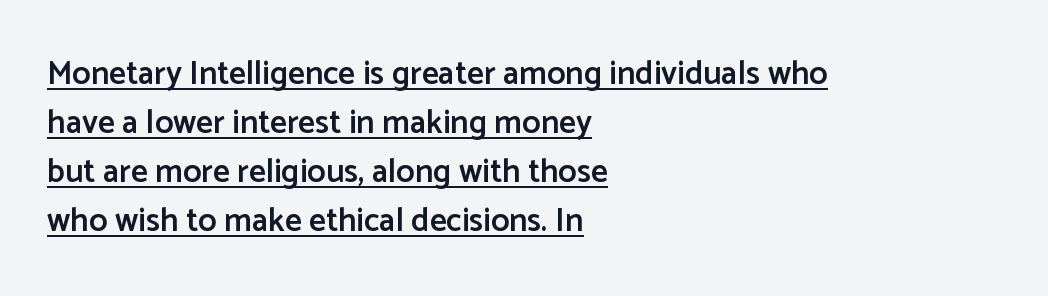
The image shows 33 px semibold sans-serif type, upright; set left-aligned, normal line spacing (1.48x), normal letter spacing, underlined; low stroke contrast and a medium x-height.
